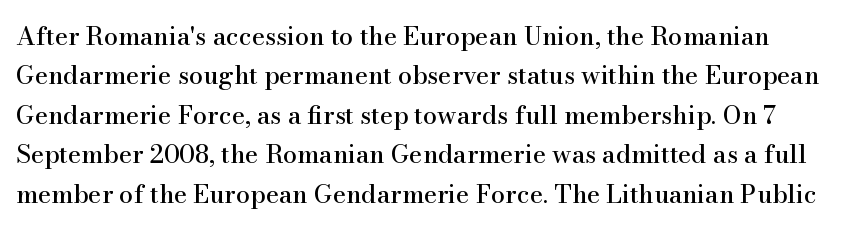
The image shows 25 px text type, upright; set normal line spacing (1.58x), normal letter spacing, not underlined.
